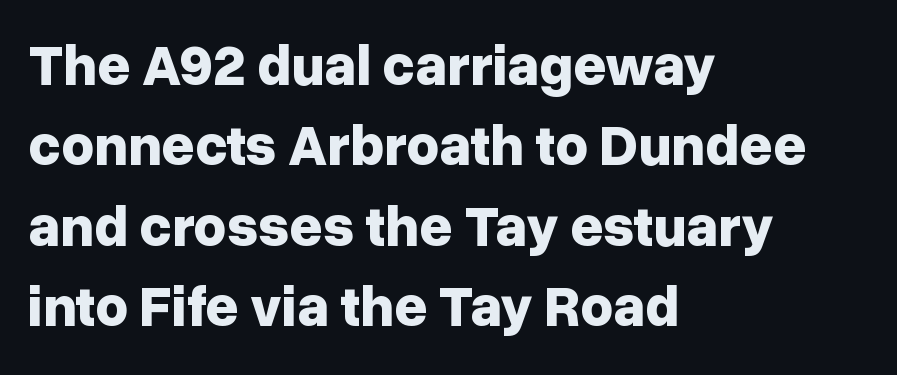
Q: Is the text bold? A: Yes.
Q: Is the text italic (slanted)? A: No, it is upright.
Q: Is the typeface a serif or a sans-serif typeface? A: Sans-serif.
Q: Is the text underlined? A: No.
Q: How is the paragraph aligned? A: Left-aligned.
Q: Is the spacing between letters normal or unusually wide? A: Normal.
Q: Is the spacing between lines tight, normal or loose? A: Normal.
Q: Width (condensed, normal, or wide)? A: Normal.
Q: Stroke contrast? A: Low.
Q: x-height? A: Medium.
Q: Monospaced? A: No.
